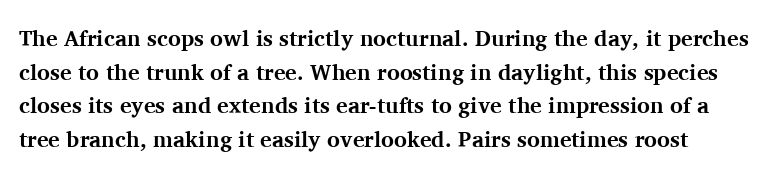
Posture: upright roman. Whoever set this chose a conventional vertical rhythm. Between one letter and the next there's only the usual sliver of space. A clean baseline with only descenders dipping below it.
